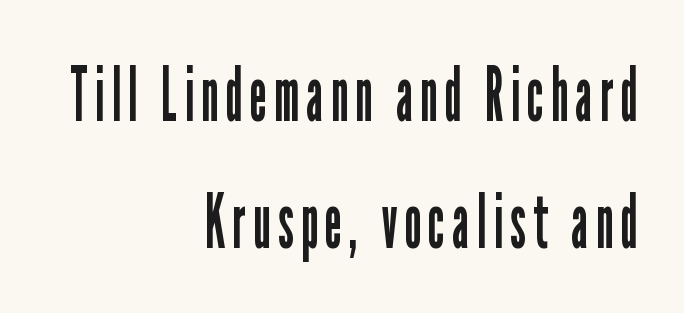
{"serif": "no", "italic": "no", "bold": "no", "weight": "regular", "width": "condensed", "stroke_contrast": "low", "x_height": "medium", "monospaced": "no", "underline": "no", "align": "right", "line_spacing": "normal", "line_spacing_ratio": 1.67, "glyph_px": 76}
